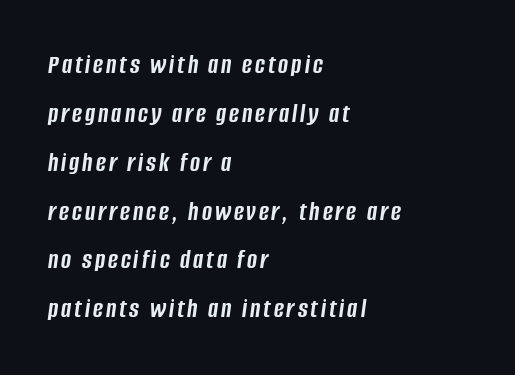
Q: Is the text bold? A: Yes.
Q: Is the text italic (slanted)? A: Yes, it leans right by about 8 degrees.
Q: Is the text underlined? A: No.
Q: How is the paragraph aligned? A: Left-aligned.
